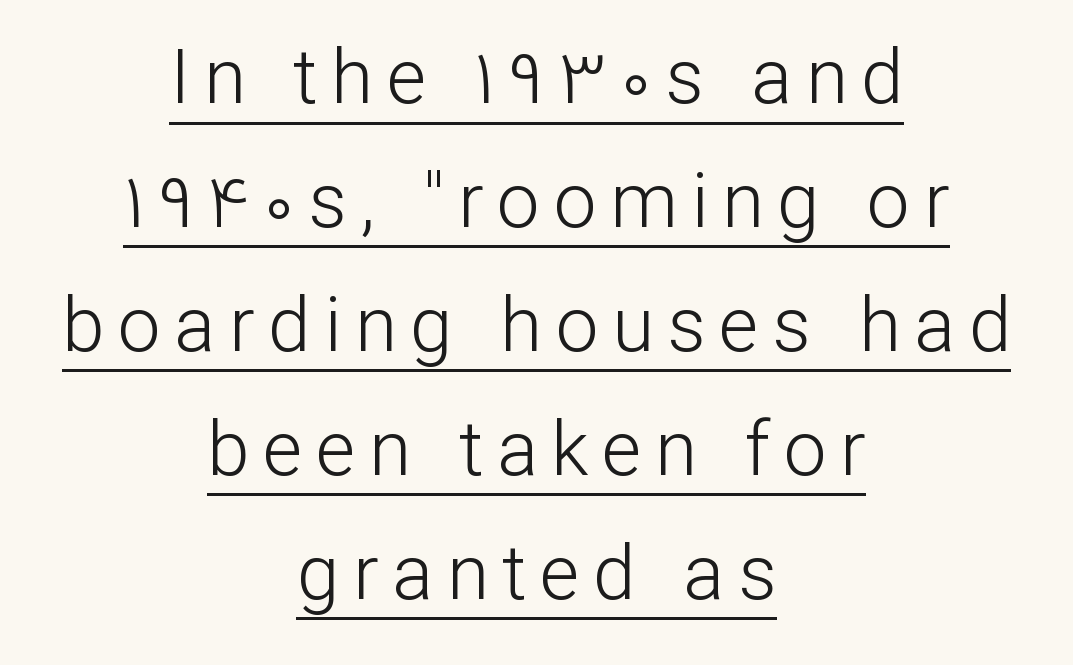
The image shows 76 px light sans-serif type, upright; set centered, normal line spacing (1.63x), underlined; low stroke contrast and a medium x-height.
